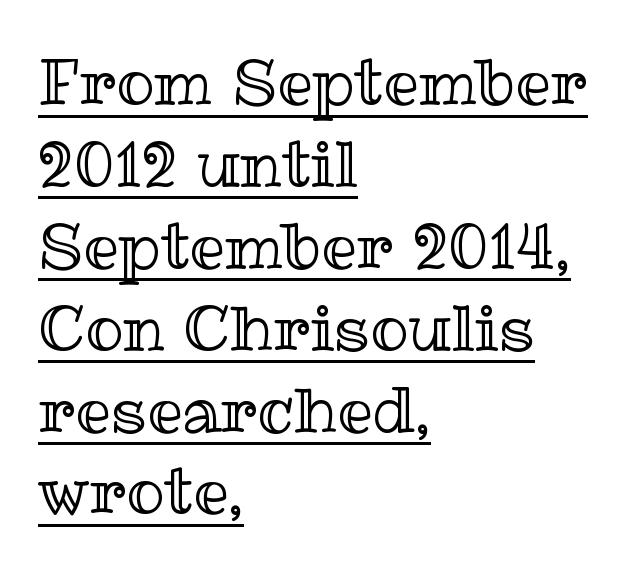
{"italic": "no", "width": "normal", "x_height": "medium", "monospaced": "no", "underline": "yes", "align": "left", "line_spacing": "normal", "line_spacing_ratio": 1.3, "letter_spacing": "normal", "letter_spacing_em": 0.0, "glyph_px": 63}
